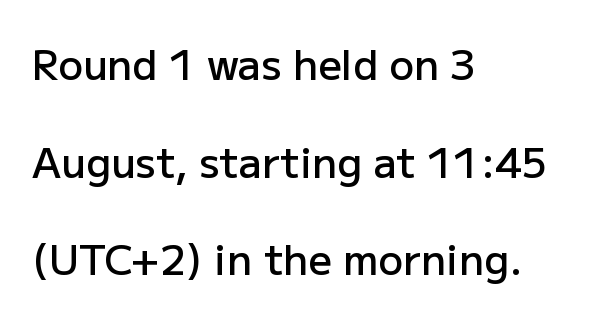
{"serif": "no", "italic": "no", "bold": "semi", "weight": "semibold", "width": "normal", "stroke_contrast": "low", "x_height": "medium", "monospaced": "no", "underline": "no", "align": "left", "line_spacing": "loose", "line_spacing_ratio": 2.38, "letter_spacing": "normal", "letter_spacing_em": 0.0, "glyph_px": 41}
